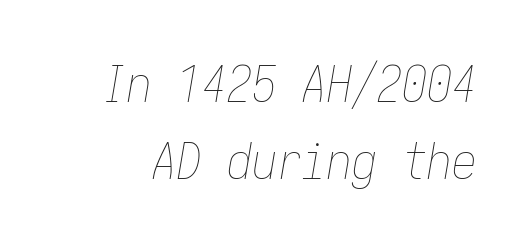
A clean baseline with only descenders dipping below it. The passage shown leans; its letterforms are oblique. No extra ink here — the face is not bold. Rows of type keep a routine distance in the vertical direction. The horizontal fit of the characters is conventional and even.
